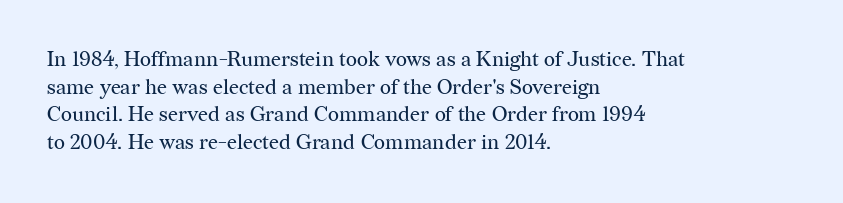
The image shows 21 px text type, upright; set left-aligned, normal line spacing (1.31x), normal letter spacing, not underlined.
